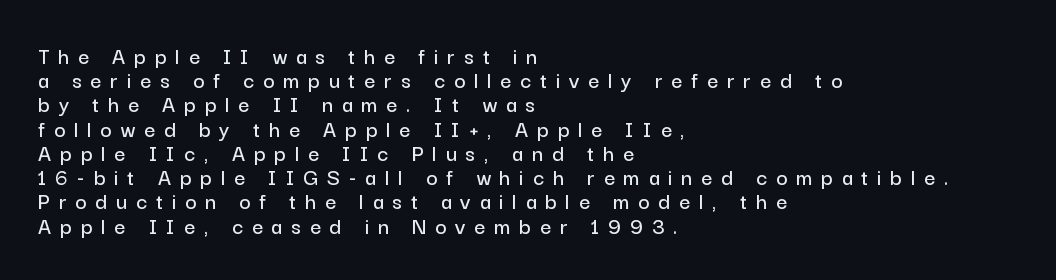
The image shows 24 px text type, upright; set left-aligned, tight line spacing (1.01x), unusually wide letter spacing (+0.37 em), not underlined.
